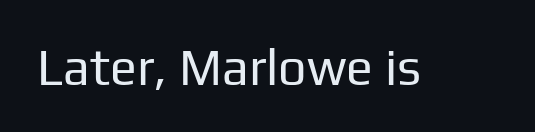
Regarding serifs, this sample does without them. Varying glyph widths throughout — classic text-font behaviour. Vertical stems look standard width or narrower in stroke. This rendering leaves character spacing at its baseline value. This is roman type, the default non-slanted kind.
